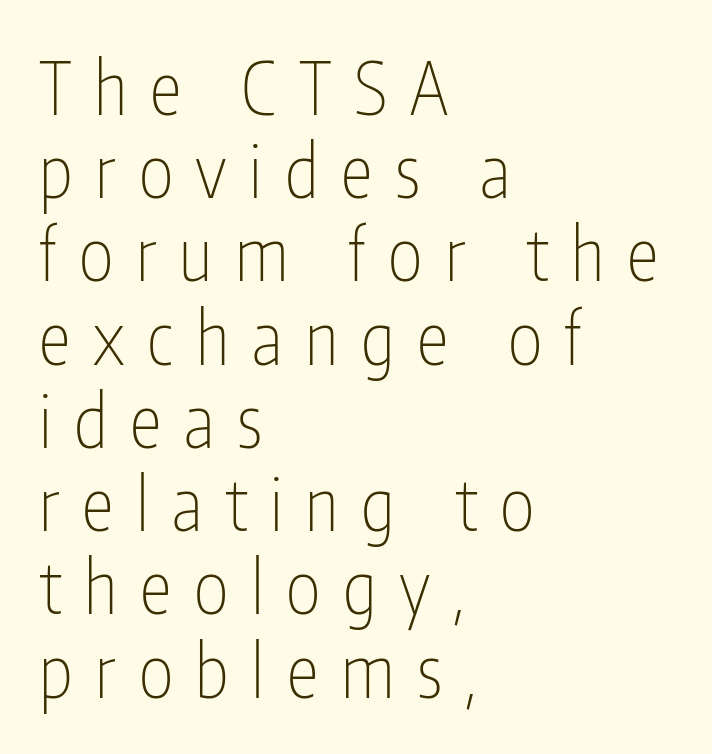
Q: Is the text bold? A: No.
Q: Is the text italic (slanted)? A: No, it is upright.
Q: Is the typeface a serif or a sans-serif typeface? A: Sans-serif.
Q: Is the text underlined? A: No.
Q: How is the paragraph aligned? A: Left-aligned.
Q: Is the spacing between letters normal or unusually wide? A: Unusually wide.
Q: Is the spacing between lines tight, normal or loose? A: Tight.
Q: Width (condensed, normal, or wide)? A: Condensed.
Q: Stroke contrast? A: Low.
Q: x-height? A: Medium.
Q: Monospaced? A: No.
